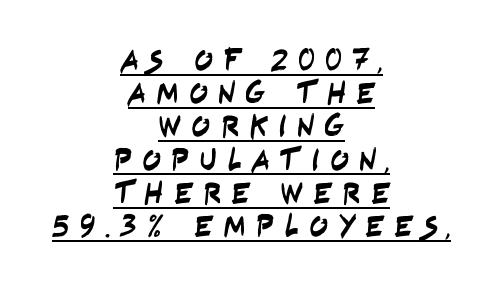
Interline gaps are noticeably narrow in this sample. Serifs: no, the terminals of the letterforms are clean. Spacing verdict: proportional, widths tailored to each character. This sample carries an underscore along the baseline area. What stands out about the letter spacing? Its width — letters are far apart. The compositor balanced each line on the midline.
